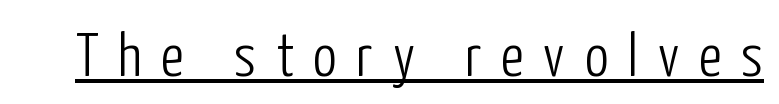
Q: Is the text bold? A: No.
Q: Is the text italic (slanted)? A: No, it is upright.
Q: Is the typeface a serif or a sans-serif typeface? A: Sans-serif.
Q: Is the text underlined? A: Yes.
Q: Is the spacing between letters normal or unusually wide? A: Unusually wide.
Q: Width (condensed, normal, or wide)? A: Condensed.
Q: Stroke contrast? A: Low.
Q: x-height? A: Medium.
Q: Monospaced? A: No.
